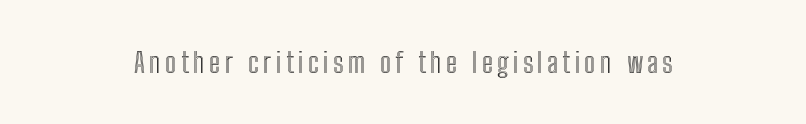
Nobody drew a line under any word here. Think of a printed novel: that variable character pitch is what you see here. Unlike italic type, these characters show no tilt at all.
